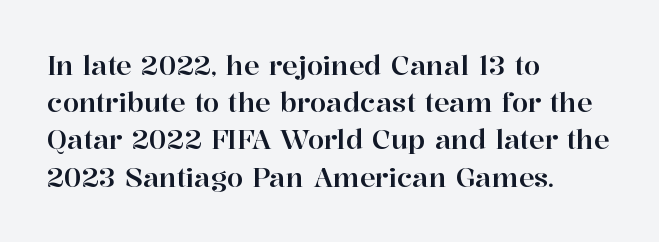
{"italic": "no", "underline": "no", "align": "left", "line_spacing": "normal", "line_spacing_ratio": 1.43, "letter_spacing": "normal", "letter_spacing_em": 0.0, "glyph_px": 26}
